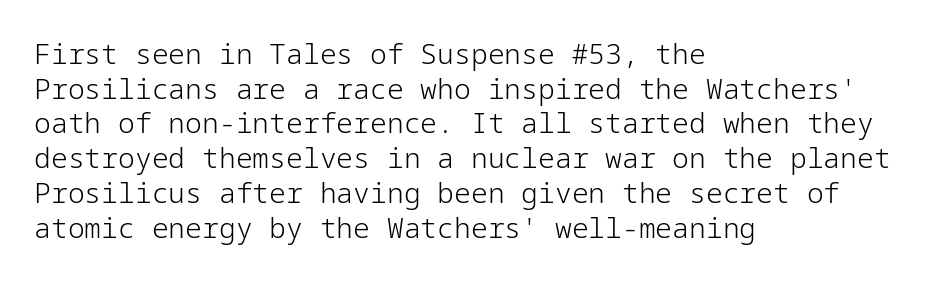
{"serif": "no", "italic": "no", "bold": "no", "weight": "light", "width": "normal", "stroke_contrast": "low", "x_height": "medium", "underline": "no", "align": "left", "line_spacing_ratio": 1.24, "letter_spacing": "normal", "letter_spacing_em": 0.0, "glyph_px": 28}
